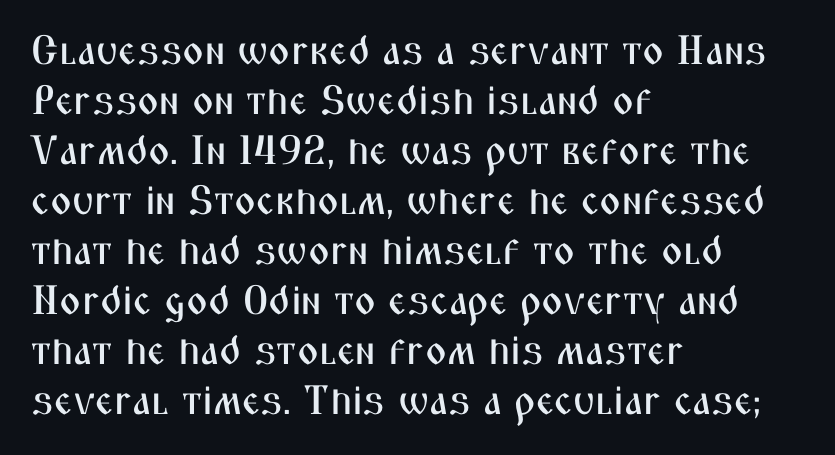
The image shows 41 px condensed sans-serif type, upright; set left-aligned, line spacing 1.22x, normal letter spacing, not underlined; medium stroke contrast and a medium x-height.
